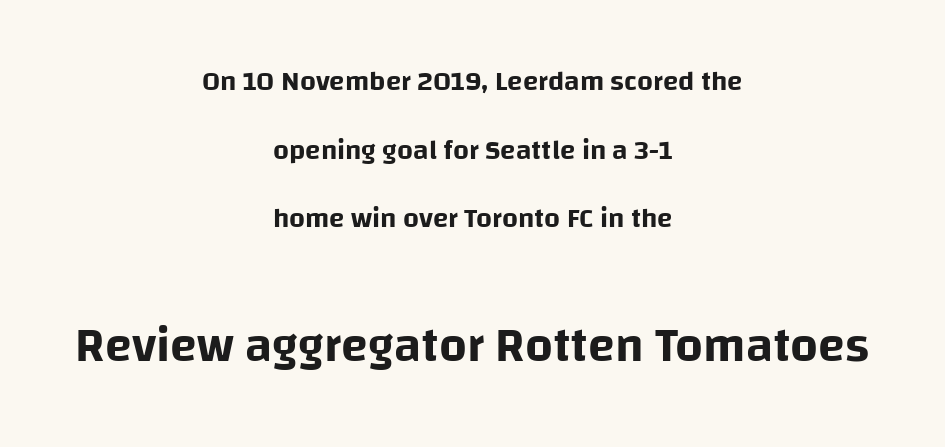
{"serif": "no", "italic": "no", "width": "normal", "stroke_contrast": "low", "x_height": "large", "monospaced": "no", "underline": "no", "align": "center", "line_spacing": "loose", "line_spacing_ratio": 2.45, "letter_spacing": "normal", "letter_spacing_em": 0.0, "larger_block": "second", "size_ratio": 1.75, "glyph_px": 49}
